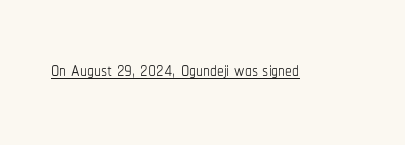
The image shows 27 px text type, upright; set normal letter spacing, underlined.
